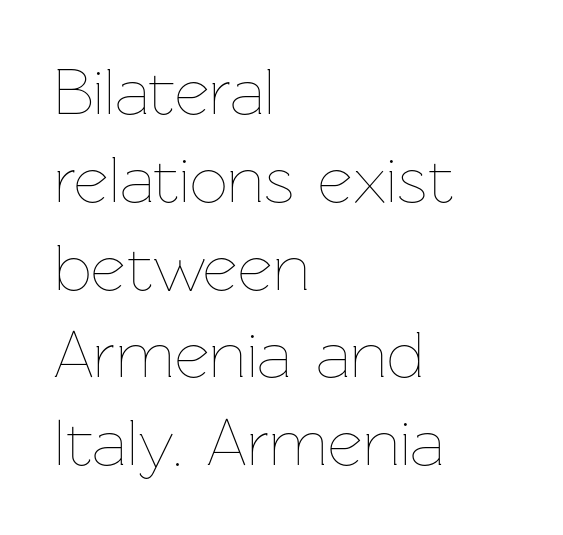
Unbolded letterforms with no extra heft. Each new line begins a customary step beneath the previous one. These lines are rendered in a variable-pitch font. The letters sit at their default tracking, neither squeezed nor spread. The letters stand upright; this is a roman face. Casual observation: everything's shoved over to the left.
